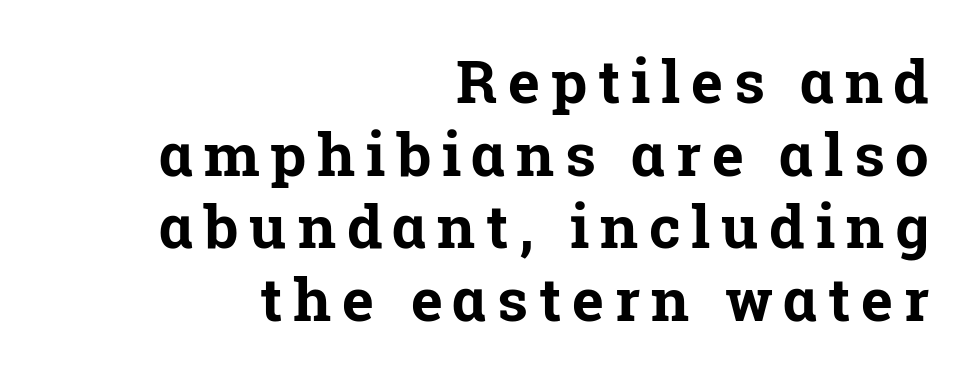
The image shows 60 px bold serif type, upright; set right-aligned, line spacing 1.21x, not underlined; low stroke contrast and a medium x-height.
